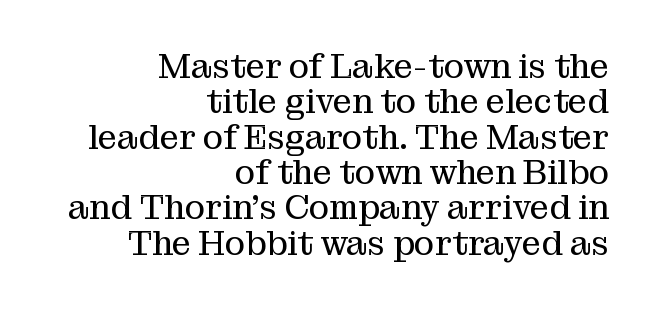
{"serif": "yes", "italic": "no", "bold": "no", "weight": "regular", "width": "normal", "stroke_contrast": "medium", "x_height": "medium", "monospaced": "no", "underline": "no", "align": "right", "line_spacing": "tight", "line_spacing_ratio": 1.04, "letter_spacing": "normal", "letter_spacing_em": 0.0, "glyph_px": 34}
